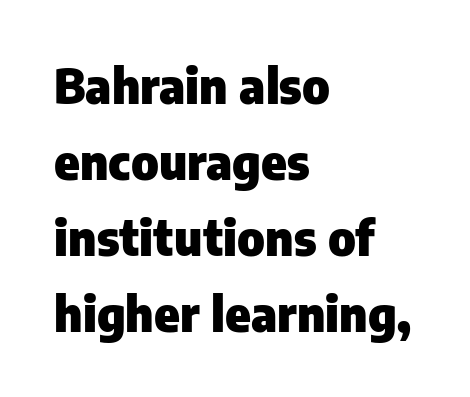
Q: Is the text bold? A: Yes.
Q: Is the text italic (slanted)? A: No, it is upright.
Q: Is the typeface a serif or a sans-serif typeface? A: Sans-serif.
Q: Is the text underlined? A: No.
Q: How is the paragraph aligned? A: Left-aligned.
Q: Is the spacing between letters normal or unusually wide? A: Normal.
Q: Is the spacing between lines tight, normal or loose? A: Normal.
Q: Width (condensed, normal, or wide)? A: Normal.
Q: Stroke contrast? A: Low.
Q: x-height? A: Medium.
Q: Monospaced? A: No.
